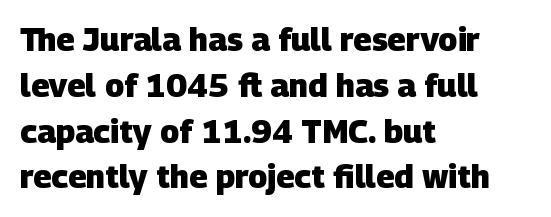
Anything drawn beneath the words? Only blank space. Is there much room between lines? A standard amount, neither cramped nor airy. Spacing verdict: proportional, widths tailored to each character. Casual observation: everything's shoved over to the left.
